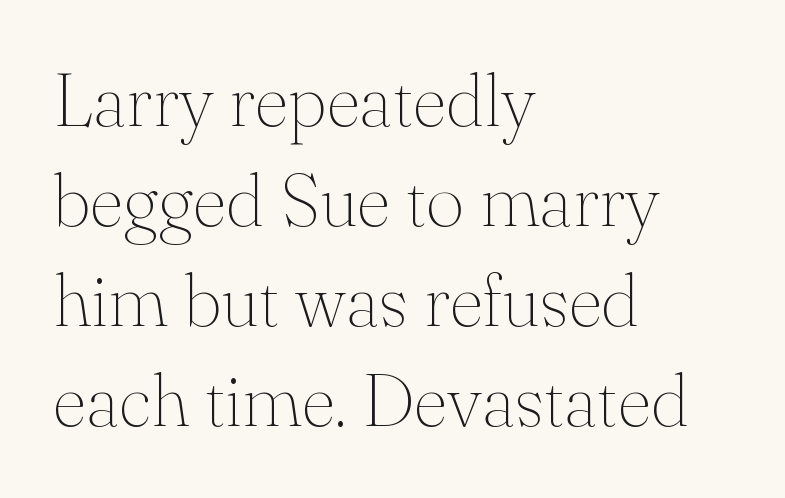
{"serif": "yes", "italic": "no", "bold": "no", "weight": "thin", "width": "normal", "stroke_contrast": "medium", "x_height": "small", "monospaced": "no", "underline": "no", "align": "left", "line_spacing": "normal", "line_spacing_ratio": 1.35, "letter_spacing": "normal", "letter_spacing_em": 0.0, "glyph_px": 74}
